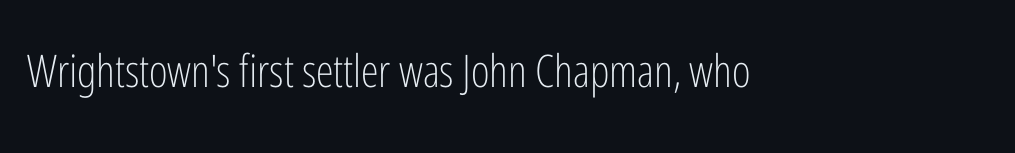
The image shows 45 px light, condensed sans-serif type, upright; set normal letter spacing, not underlined; low stroke contrast and a medium x-height.
